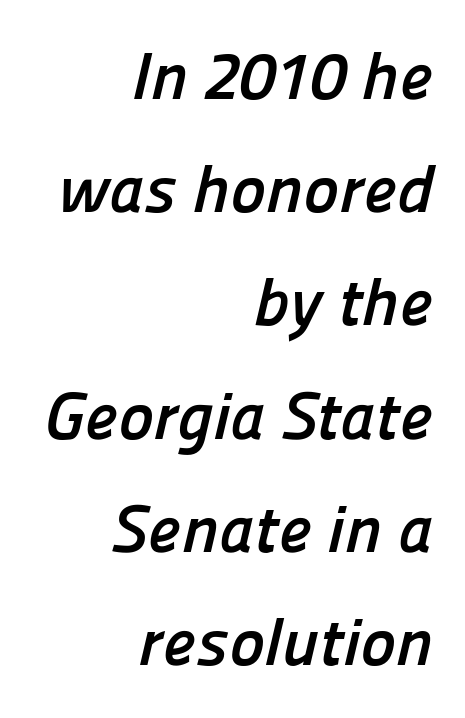
Q: Is the text bold? A: Yes.
Q: Is the typeface a serif or a sans-serif typeface? A: Sans-serif.
Q: Is the text underlined? A: No.
Q: How is the paragraph aligned? A: Right-aligned.
Q: Is the spacing between letters normal or unusually wide? A: Normal.
Q: Is the spacing between lines tight, normal or loose? A: Normal.
Q: Width (condensed, normal, or wide)? A: Normal.
Q: Stroke contrast? A: Low.
Q: x-height? A: Medium.
Q: Monospaced? A: No.
